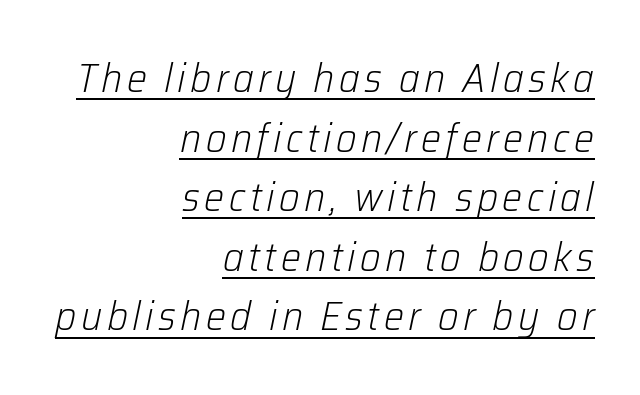
The image shows 40 px light type, italic (leaning right); set right-aligned, normal line spacing (1.49x), underlined; low stroke contrast and a medium x-height.
